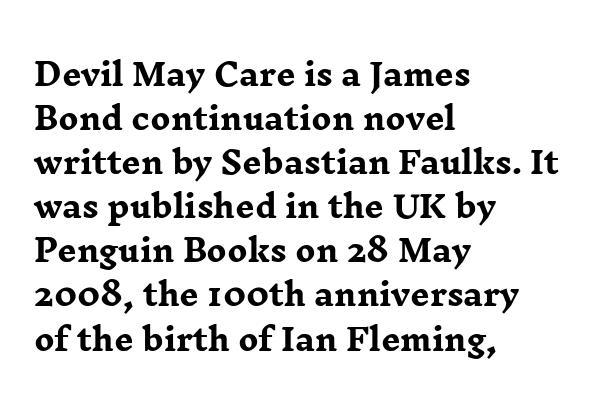
The image shows 30 px heavy, wide serif type, upright; set left-aligned, normal line spacing (1.47x), normal letter spacing, not underlined; low stroke contrast and a medium x-height.
